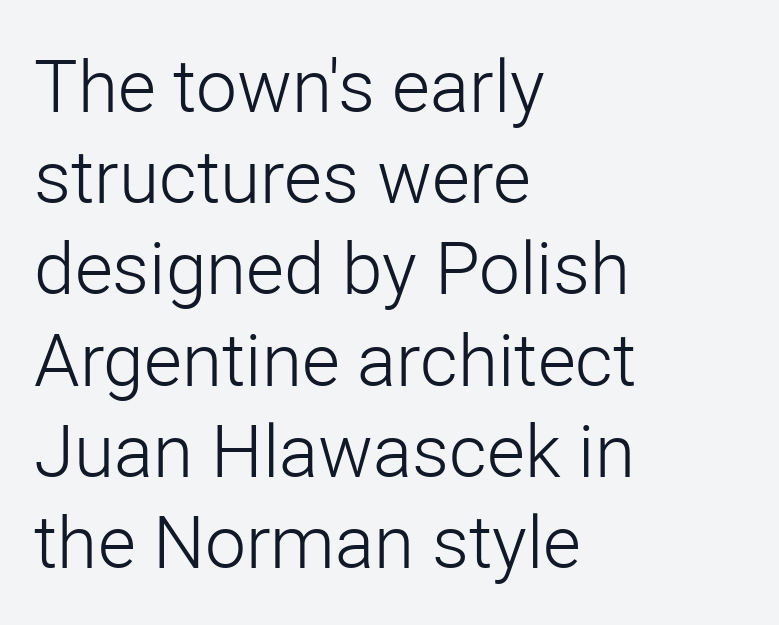
{"serif": "no", "italic": "no", "bold": "no", "weight": "light", "width": "normal", "stroke_contrast": "low", "x_height": "medium", "monospaced": "no", "underline": "no", "align": "left", "line_spacing": "normal", "line_spacing_ratio": 1.25, "letter_spacing": "normal", "letter_spacing_em": 0.0, "glyph_px": 73}
